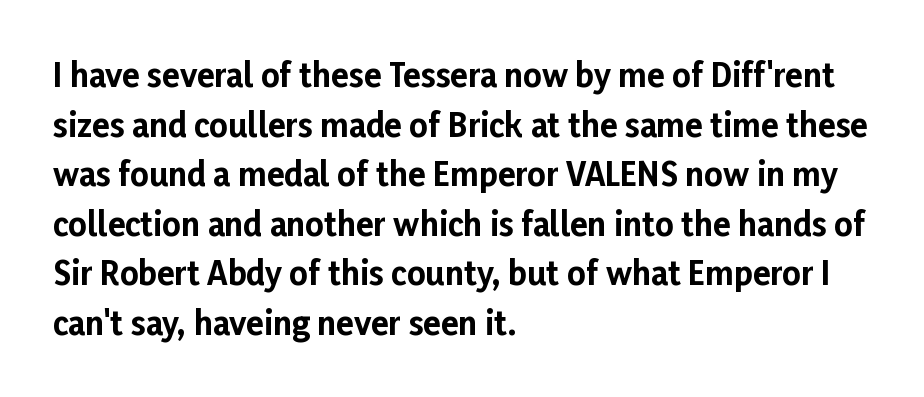
The image shows 32 px bold sans-serif type, upright; set left-aligned, normal line spacing (1.55x), normal letter spacing, not underlined; low stroke contrast and a medium x-height.
